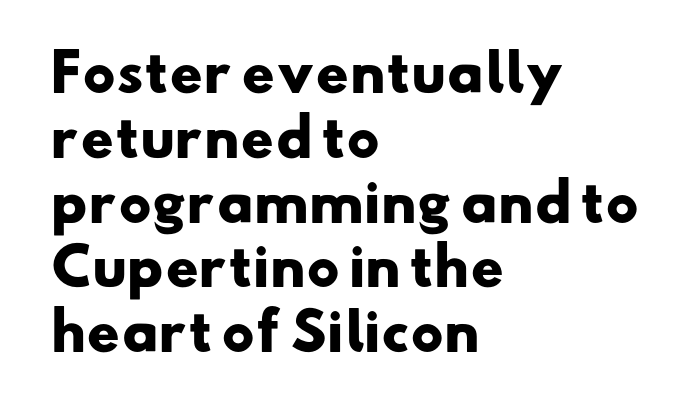
The image shows 51 px heavy, wide sans-serif type; set left-aligned, normal line spacing (1.27x), normal letter spacing, not underlined; low stroke contrast and a small x-height.
